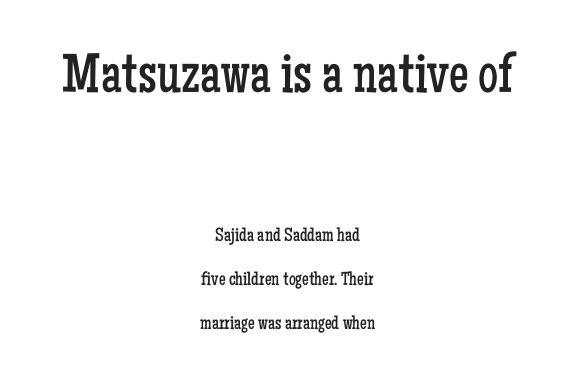
{"serif": "yes", "italic": "no", "bold": "no", "weight": "regular", "width": "condensed", "stroke_contrast": "low", "x_height": "medium", "monospaced": "no", "underline": "no", "align": "center", "line_spacing": "loose", "line_spacing_ratio": 2.32, "letter_spacing": "normal", "letter_spacing_em": 0.0, "larger_block": "first", "size_ratio": 2.95, "glyph_px": 56}
